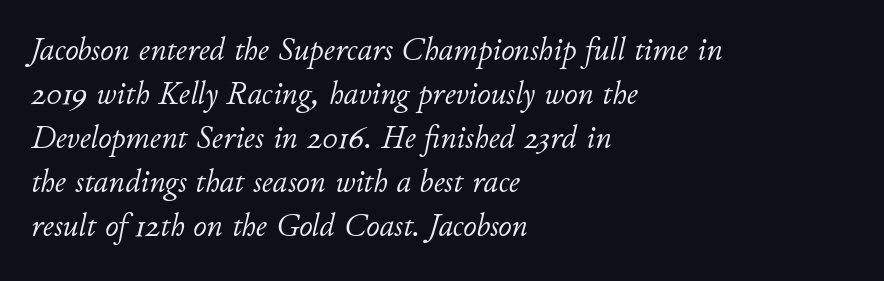
The image shows 33 px light type, italic (leaning right); set left-aligned, normal line spacing (1.33x), normal letter spacing, not underlined; low stroke contrast and a small x-height.
